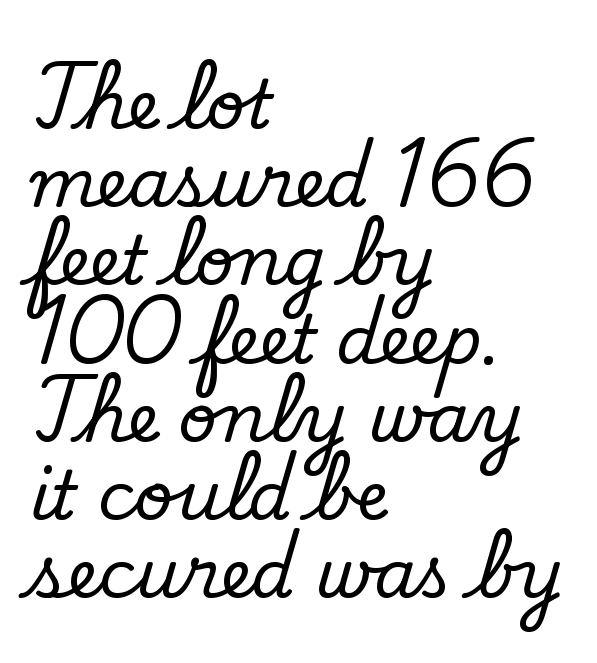
{"serif": "yes", "width": "normal", "stroke_contrast": "low", "x_height": "small", "monospaced": "no", "underline": "no", "align": "left", "line_spacing": "tight", "line_spacing_ratio": 1.15, "letter_spacing": "normal", "letter_spacing_em": 0.0, "glyph_px": 68}
